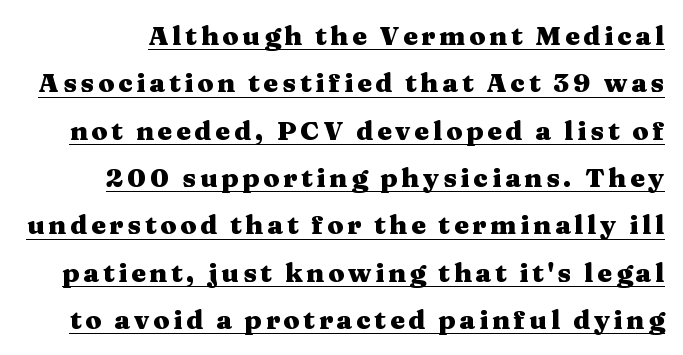
{"italic": "no", "bold": "yes", "underline": "yes", "line_spacing_ratio": 1.82, "glyph_px": 26}
